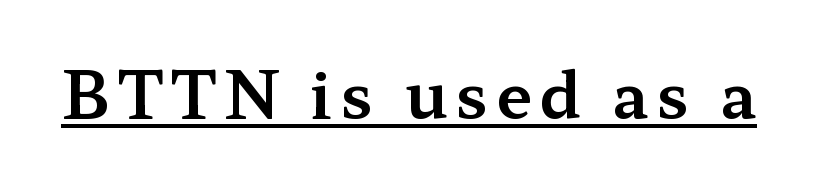
{"serif": "yes", "italic": "no", "width": "wide", "stroke_contrast": "medium", "x_height": "medium", "monospaced": "no", "underline": "yes", "glyph_px": 64}
